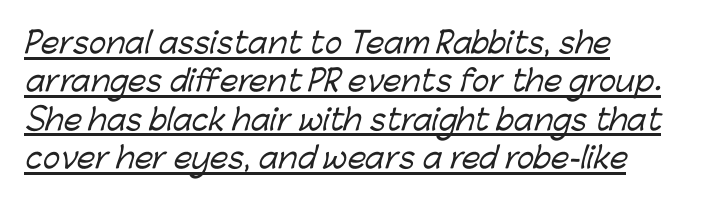
Think of a printed novel: that variable character pitch is what you see here. The font family rendered here belongs to the sans-serif group. Decoration check: the copy is underlined. Layout note: lines flush left. The vertical gap from one line to the next is medium. Nobody touched the tracking dial on this one.
